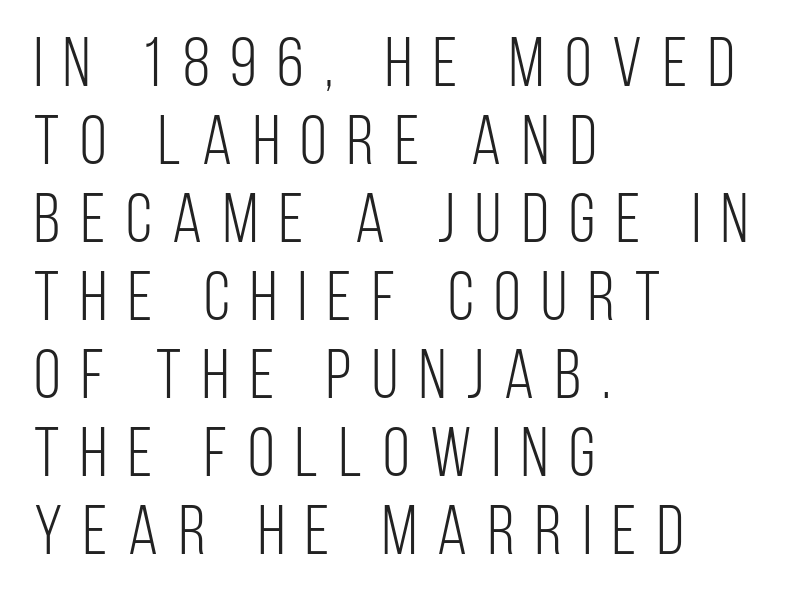
Rule under the text: the space is simply empty. Letterform terminals end flat and unadorned throughout the passage. Stroke thickness stays within the range of a standard reading face or lighter. Designer's note — italics off, roman on.
